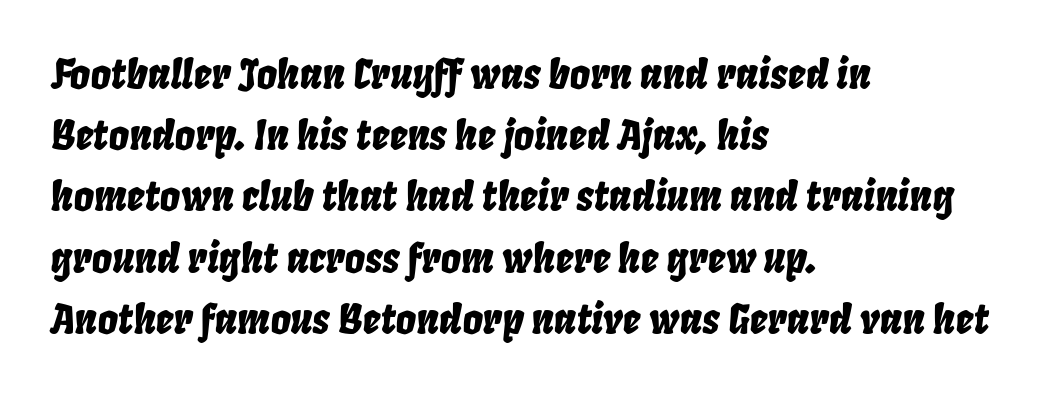
{"italic": "yes", "lean": "right", "slant_degrees": 8, "width": "condensed", "stroke_contrast": "low", "x_height": "large", "monospaced": "no", "underline": "no", "align": "left", "line_spacing": "normal", "line_spacing_ratio": 1.53, "letter_spacing": "normal", "letter_spacing_em": 0.0, "glyph_px": 40}
